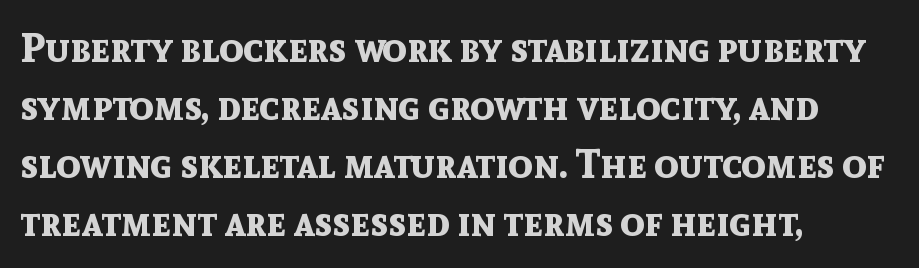
Casual observation: everything's shoved over to the left. The lines sit at an ordinary, default distance from one another. Honestly, there is no underline to notice here at all. The horizontal fit of the characters is conventional and even. You'd pick this weight for a headline — it's a proper bold.
